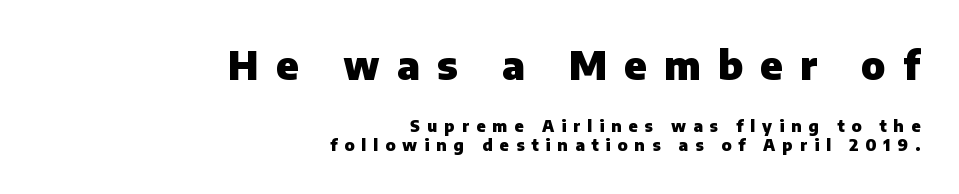
{"serif": "no", "italic": "no", "bold": "yes", "weight": "heavy", "width": "normal", "stroke_contrast": "low", "x_height": "medium", "monospaced": "no", "underline": "no", "align": "right", "line_spacing_ratio": 1.16, "letter_spacing": "wide", "letter_spacing_em": 0.44, "larger_block": "first", "size_ratio": 2.44, "glyph_px": 39}
